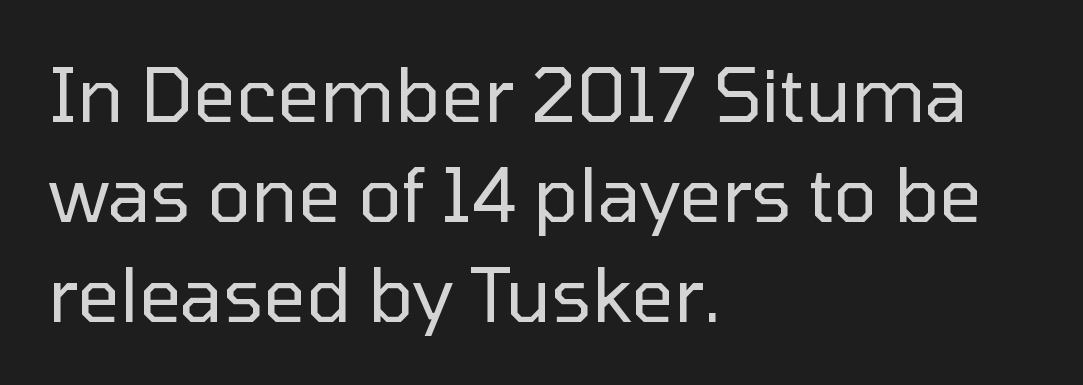
{"serif": "no", "italic": "no", "bold": "no", "weight": "regular", "width": "normal", "stroke_contrast": "low", "x_height": "medium", "monospaced": "no", "underline": "no", "align": "left", "line_spacing": "normal", "line_spacing_ratio": 1.35, "letter_spacing": "normal", "letter_spacing_em": 0.0, "glyph_px": 74}
